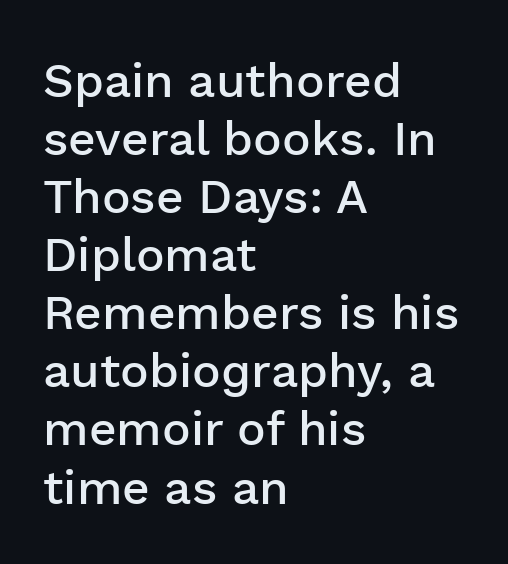
These lines are rendered in a variable-pitch font. The rendering uses a semibold face; strokes are thickened but not to full bold. Stroke terminals: plain, sans-serif. The tracking reads as untouched default to a designer's eye. Italic? Not at all — the glyphs are vertical. Where is the straight margin? On the left.
